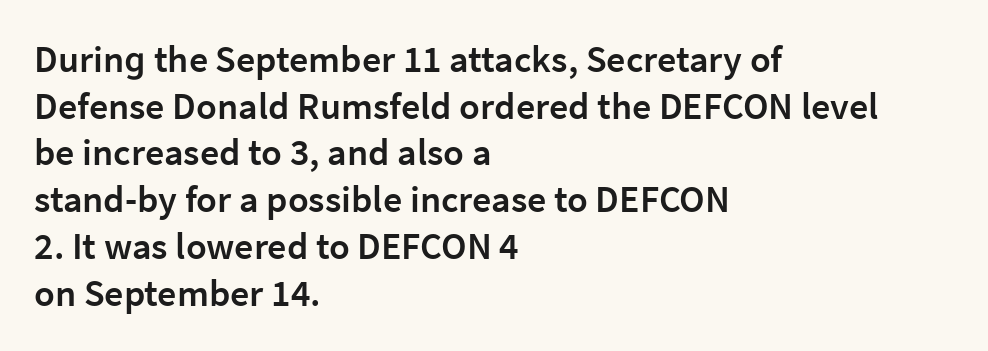
Q: Is the text bold? A: Semi-bold.
Q: Is the text italic (slanted)? A: No, it is upright.
Q: Is the typeface a serif or a sans-serif typeface? A: Sans-serif.
Q: Is the text underlined? A: No.
Q: How is the paragraph aligned? A: Left-aligned.
Q: Is the spacing between letters normal or unusually wide? A: Normal.
Q: Width (condensed, normal, or wide)? A: Normal.
Q: Stroke contrast? A: Low.
Q: x-height? A: Medium.
Q: Monospaced? A: No.
